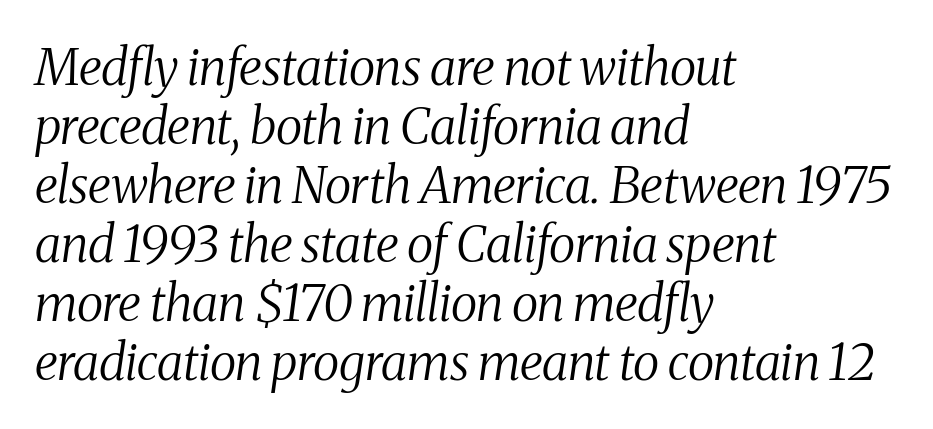
Beneath every word, the page is bare. There's an unmistakable incline to the writing here. Each letter's strokes conclude with small projecting serifs. Inter-character spacing is left at the font's built-in metrics. Do the characters align in a grid? No, the font is proportional. Is the stroke heavy? The answer is a plain regular-or-lighter.
